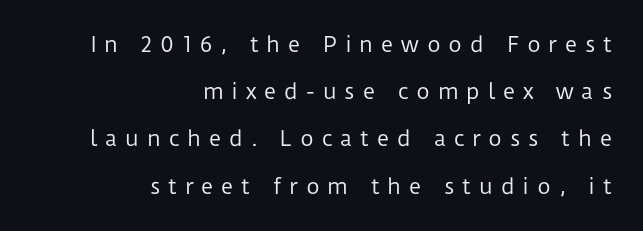
The image shows 21 px text type, upright; set right-aligned, loose line spacing (2.25x), unusually wide letter spacing (+0.37 em), not underlined.
